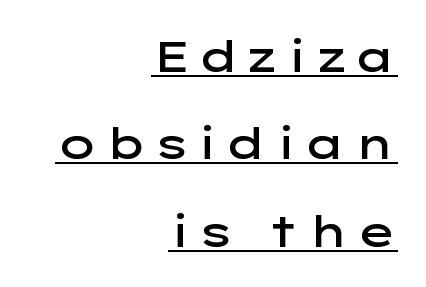
The image shows 43 px semibold, wide sans-serif type, upright; set right-aligned, loose line spacing (2.03x), underlined; low stroke contrast and a medium x-height.
